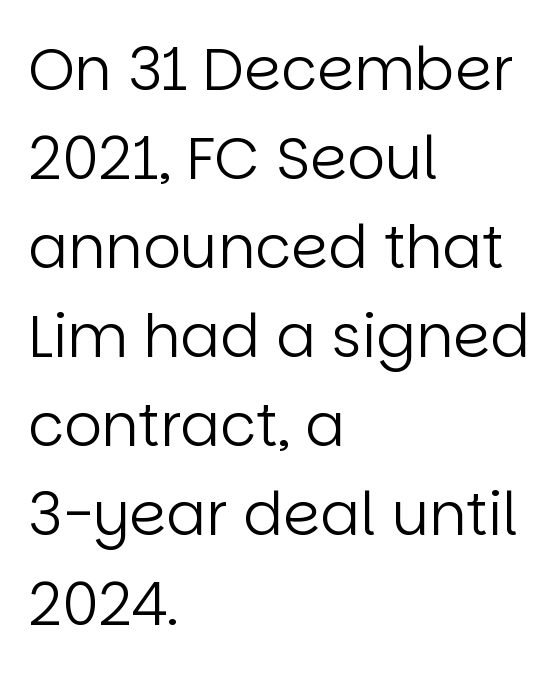
{"serif": "no", "italic": "no", "bold": "no", "weight": "regular", "width": "normal", "stroke_contrast": "low", "x_height": "large", "monospaced": "no", "underline": "no", "align": "left", "line_spacing": "normal", "line_spacing_ratio": 1.51, "letter_spacing": "normal", "letter_spacing_em": 0.0, "glyph_px": 59}
